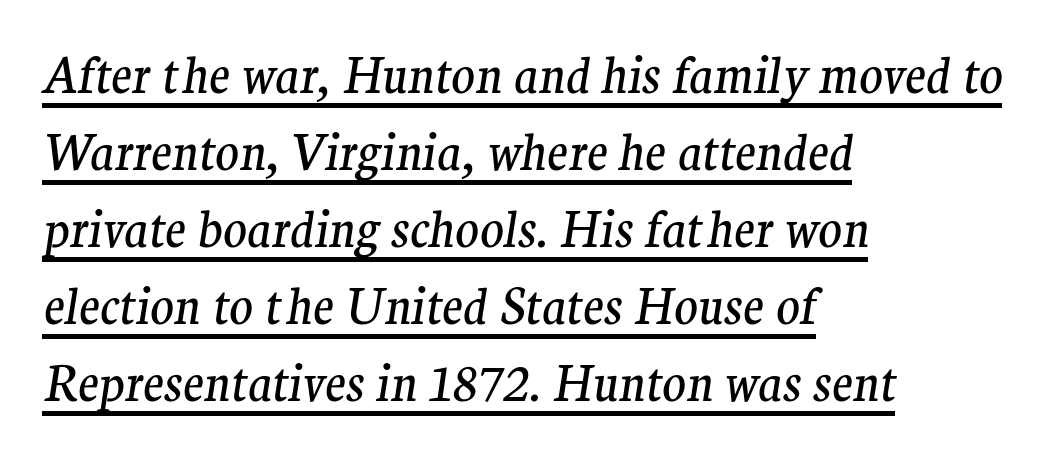
Horizontal alignment here is leftward, the default for most running prose. The weight tops out at a normal text grade. A typesetter would call this zero additional tracking. These characters rest on top of a visible drawn line.
